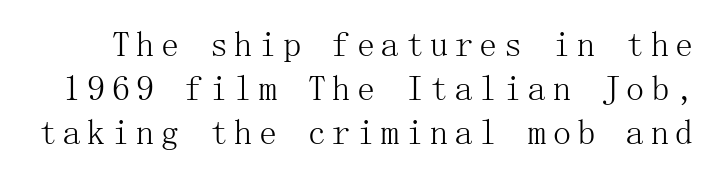
{"serif": "yes", "italic": "no", "bold": "no", "weight": "light", "width": "normal", "stroke_contrast": "medium", "x_height": "medium", "underline": "no", "line_spacing_ratio": 1.22, "glyph_px": 36}
